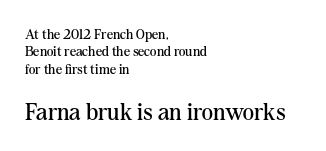
{"italic": "no", "bold": "no", "underline": "no", "align": "left", "line_spacing": "normal", "line_spacing_ratio": 1.25, "letter_spacing": "normal", "letter_spacing_em": 0.0, "larger_block": "second", "size_ratio": 1.71, "glyph_px": 24}
